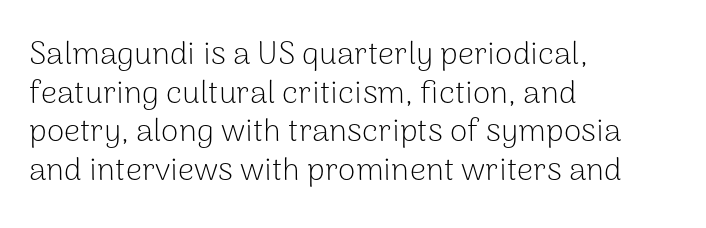
The image shows 32 px light sans-serif type, upright; set left-aligned, line spacing 1.21x, normal letter spacing, not underlined; low stroke contrast and a medium x-height.
